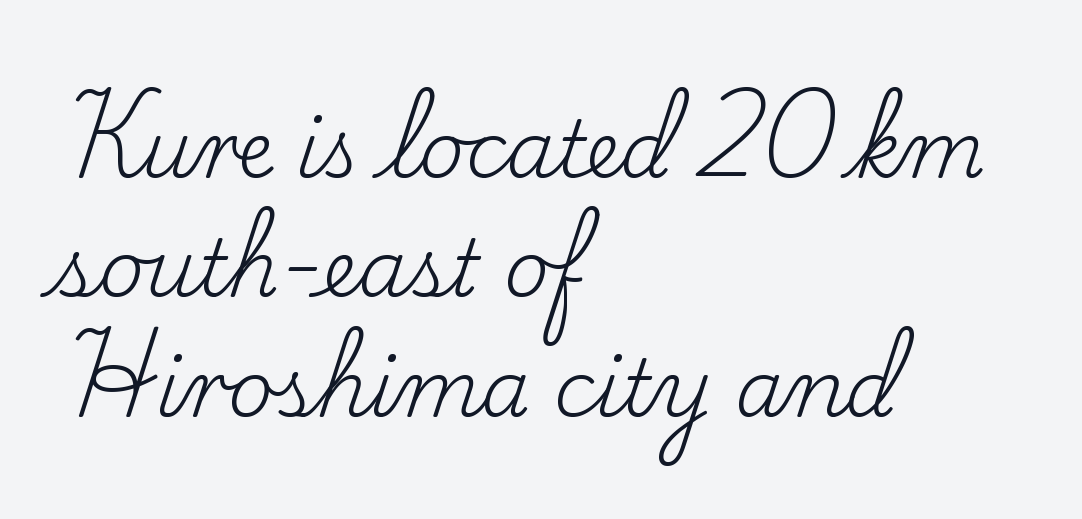
Q: Is the text bold? A: No.
Q: Is the text italic (slanted)? A: Yes.
Q: Is the typeface a serif or a sans-serif typeface? A: Serif.
Q: Is the text underlined? A: No.
Q: How is the paragraph aligned? A: Left-aligned.
Q: Is the spacing between letters normal or unusually wide? A: Normal.
Q: Is the spacing between lines tight, normal or loose? A: Normal.
Q: Width (condensed, normal, or wide)? A: Normal.
Q: Stroke contrast? A: Low.
Q: x-height? A: Small.
Q: Monospaced? A: No.
